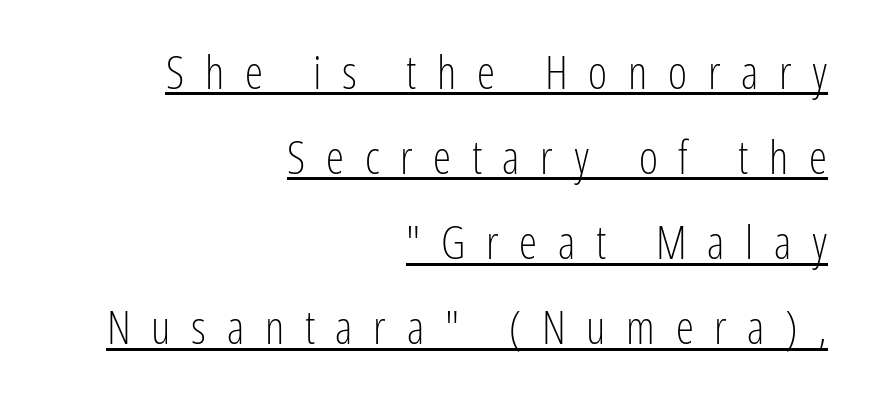
The line texture is sparse and dotted thanks to wide tracking. Grotesque or geometric, the face here clearly has no serifs. A typesetter would mark this as roman, not italic. Unbolded letterforms with no extra heft.
